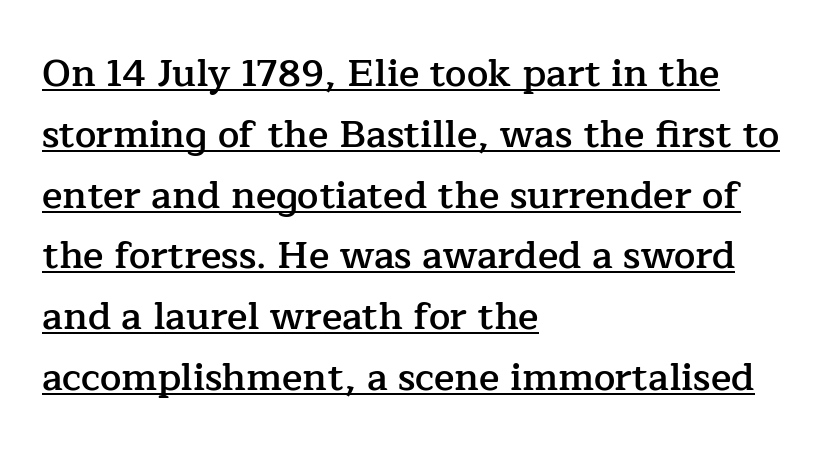
The image shows 38 px semibold serif type, upright; set left-aligned, normal line spacing (1.6x), normal letter spacing, underlined; low stroke contrast and a medium x-height.
